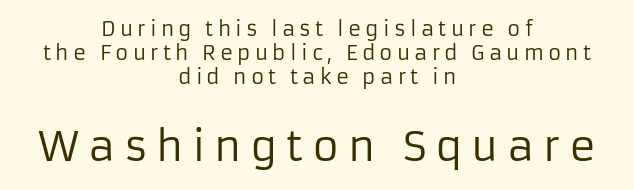
The image shows 41 px regular-weight sans-serif type, upright; set centered, line spacing 1.19x, unusually wide letter spacing (+0.21 em), not underlined; the second (bottom) block is 2.05x larger; low stroke contrast and a medium x-height.
